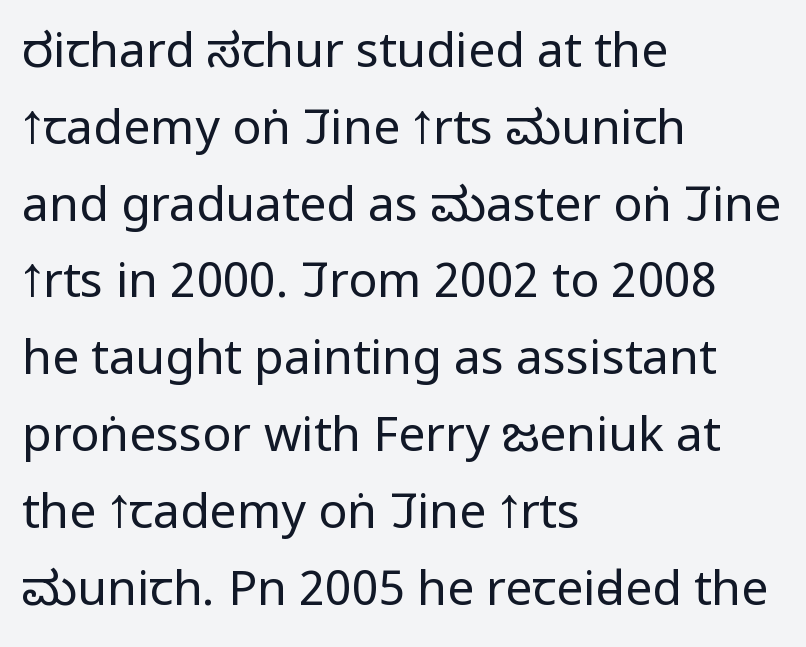
The image shows 48 px regular-weight, condensed sans-serif type, upright; set left-aligned, normal line spacing (1.6x), normal letter spacing, not underlined; low stroke contrast and a large x-height.
